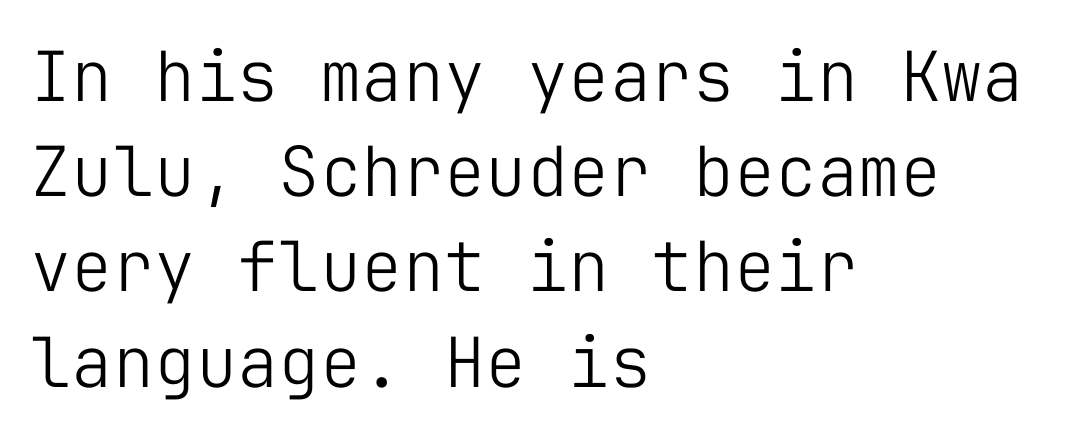
{"serif": "no", "italic": "no", "bold": "no", "weight": "light", "width": "normal", "stroke_contrast": "low", "x_height": "medium", "monospaced": "yes", "underline": "no", "align": "left", "line_spacing": "normal", "line_spacing_ratio": 1.38, "letter_spacing": "normal", "letter_spacing_em": 0.0, "glyph_px": 69}
